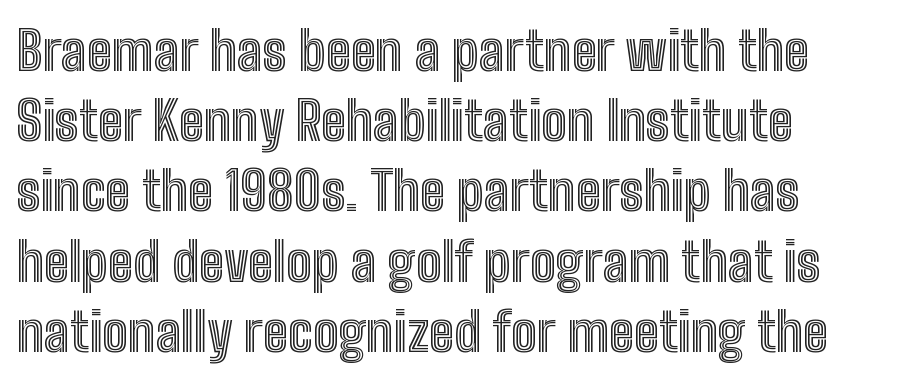
The image shows 54 px condensed type, upright; set left-aligned, normal line spacing (1.3x), normal letter spacing, not underlined; a medium x-height.
